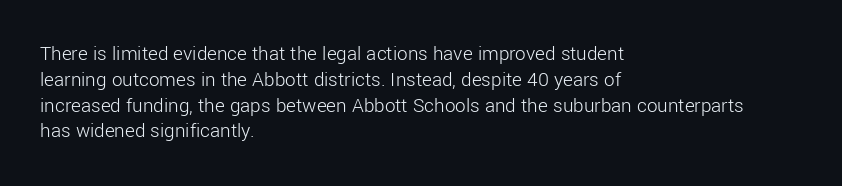
Q: Is the text bold? A: No.
Q: Is the text italic (slanted)? A: No, it is upright.
Q: Is the text underlined? A: No.
Q: How is the paragraph aligned? A: Left-aligned.
Q: Is the spacing between letters normal or unusually wide? A: Normal.
